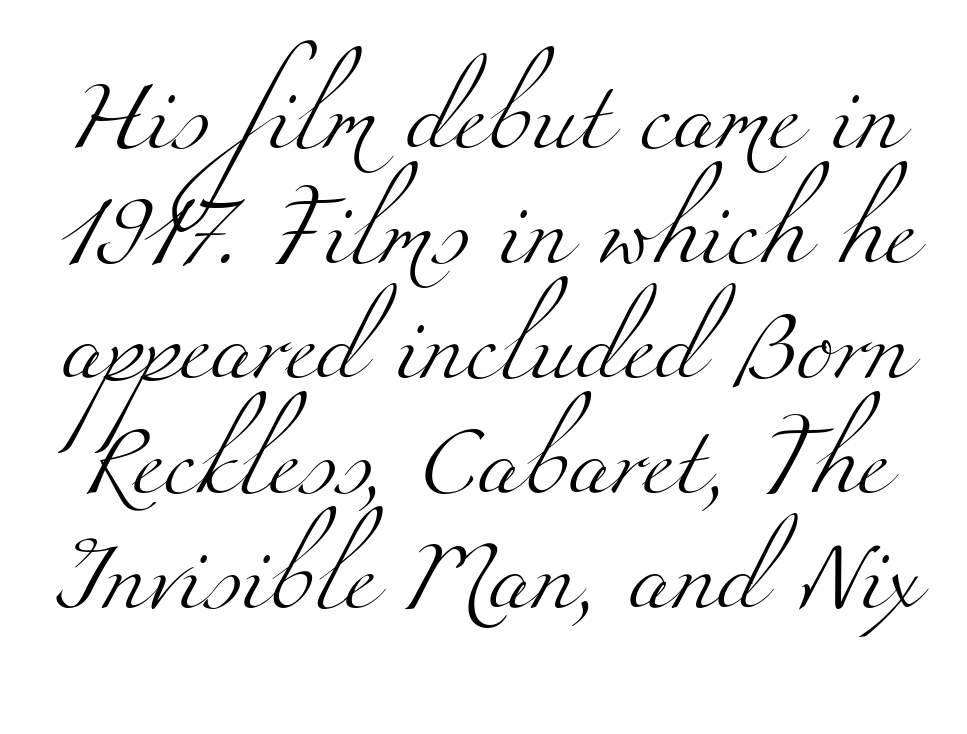
The image shows 71 px light, wide type; set normal line spacing (1.62x), normal letter spacing, not underlined; medium stroke contrast and a small x-height.
